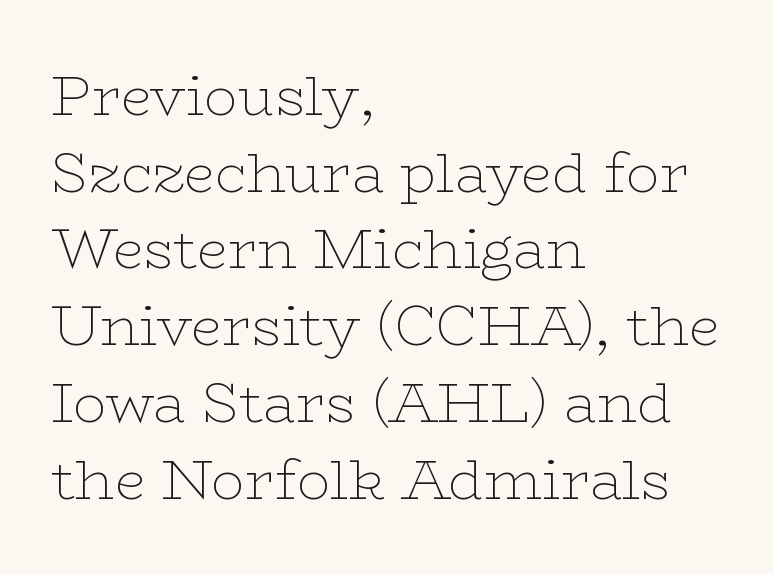
Q: Is the text bold? A: No.
Q: Is the text italic (slanted)? A: No, it is upright.
Q: Is the typeface a serif or a sans-serif typeface? A: Serif.
Q: Is the text underlined? A: No.
Q: How is the paragraph aligned? A: Left-aligned.
Q: Is the spacing between letters normal or unusually wide? A: Normal.
Q: Is the spacing between lines tight, normal or loose? A: Normal.
Q: Width (condensed, normal, or wide)? A: Wide.
Q: Stroke contrast? A: Low.
Q: x-height? A: Medium.
Q: Monospaced? A: No.
